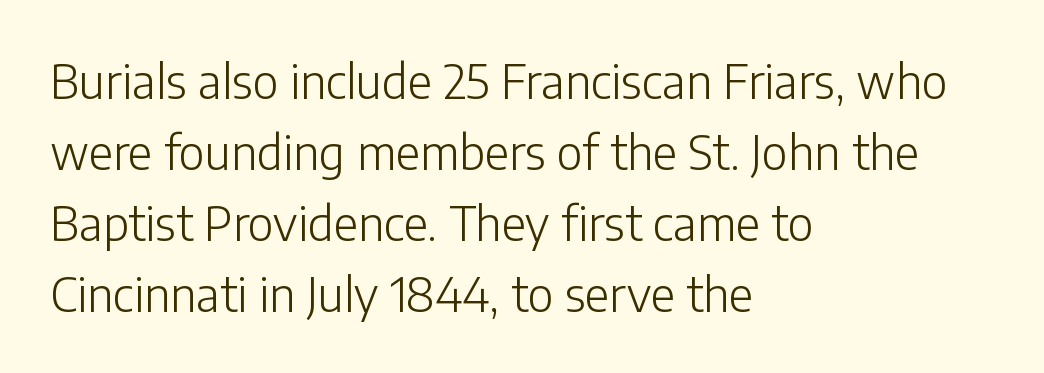
{"serif": "no", "italic": "no", "bold": "no", "weight": "light", "width": "normal", "stroke_contrast": "low", "x_height": "medium", "monospaced": "no", "underline": "no", "align": "left", "line_spacing": "normal", "line_spacing_ratio": 1.51, "letter_spacing": "normal", "letter_spacing_em": 0.0, "glyph_px": 47}
